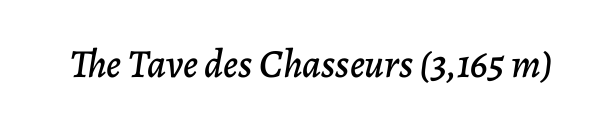
Italic? Definitely — the glyphs are oblique. The baseline area is clear. You could not count columns in this text — the font is proportionally spaced. The letterforms sit shoulder to shoulder at normal distance.
